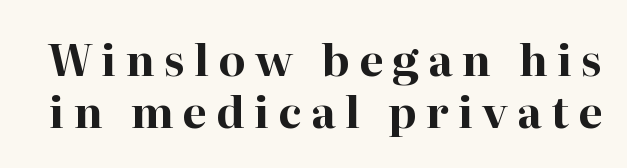
Tracking value appears strongly positive — letters spread wide. Underline: absent. The font's upright variant was chosen for this text. Serifs: yes, visible at the terminals of the letterforms. You could not count columns in this text — the font is proportionally spaced.
